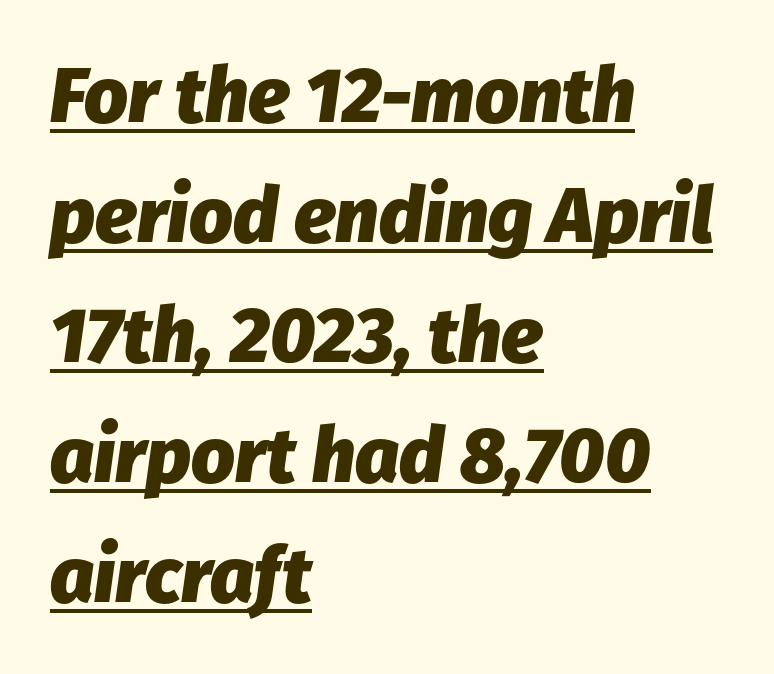
The image shows 77 px heavy type, italic (leaning right); set left-aligned, normal line spacing (1.56x), normal letter spacing, underlined; low stroke contrast and a medium x-height.
